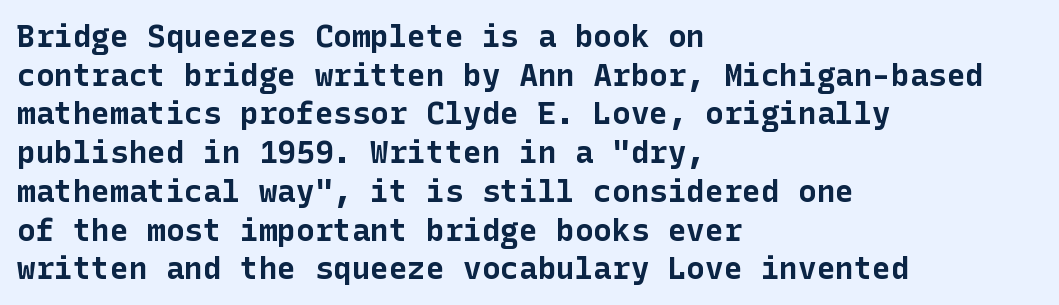
{"serif": "no", "italic": "no", "bold": "yes", "weight": "bold", "width": "normal", "stroke_contrast": "low", "x_height": "medium", "underline": "no", "align": "left", "line_spacing": "normal", "line_spacing_ratio": 1.25, "letter_spacing": "normal", "letter_spacing_em": 0.0, "glyph_px": 31}
